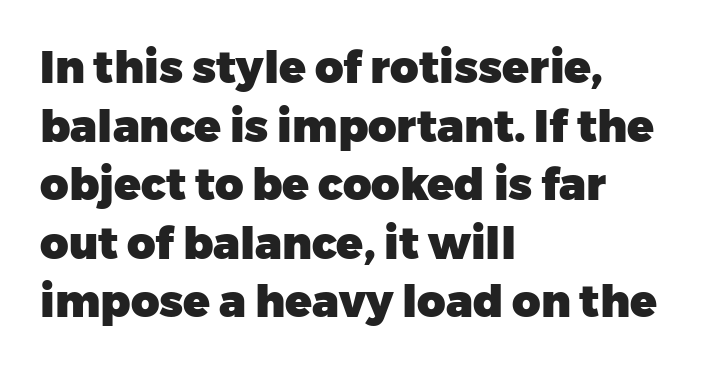
Spacing verdict: proportional, widths tailored to each character. No word sits above an underline. Look at the bottom of the vertical strokes: they stop flat, with no serifs. Regular leading. Spacing between characters is what you'd get straight out of the box. This rendering uses left alignment, leaving the right contour irregular.
